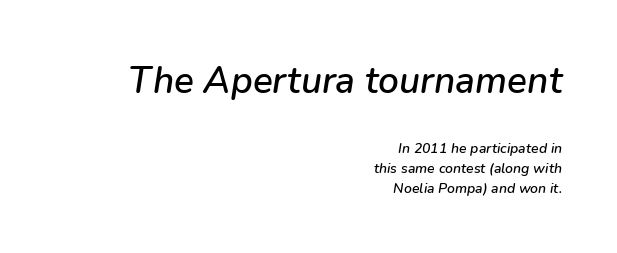
The line texture is even and compact thanks to regular tracking. The rendering anchors every line to the right-hand side. Characters are canted at an angle relative to the baseline's perpendicular. A normal amount of white space separates one row of letters from the next.
